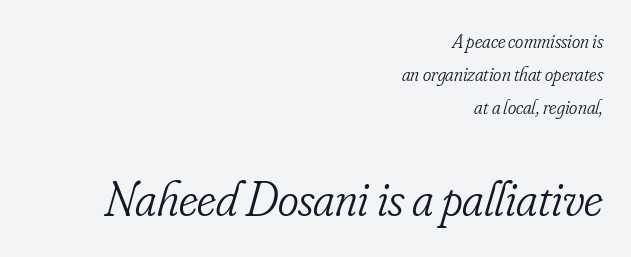
The face used here is rendered with its standard letterfit. The rows are spaced the way most documents space them. The strokes are not fattened; the text isn't bold. The text was rendered using a seriffed face with decorative stroke endings. Every row of glyphs terminates at an identical x-position on the right.
